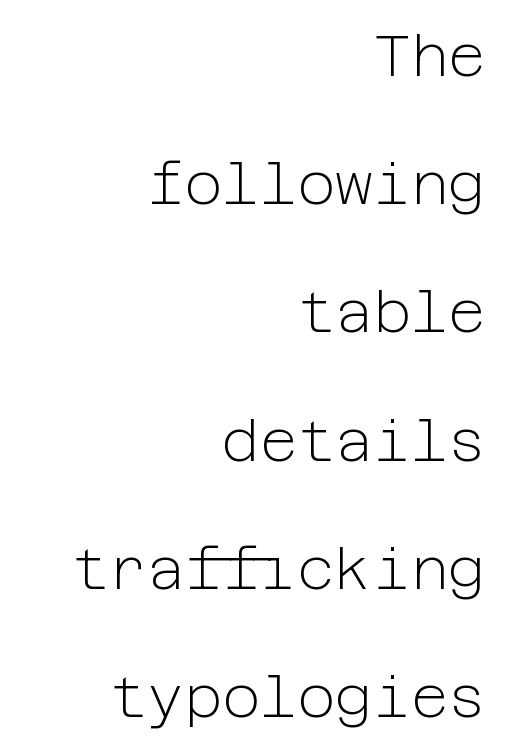
{"serif": "no", "italic": "no", "bold": "no", "weight": "light", "width": "normal", "stroke_contrast": "low", "x_height": "medium", "underline": "no", "align": "right", "line_spacing": "loose", "line_spacing_ratio": 2.21, "letter_spacing": "normal", "letter_spacing_em": 0.0, "glyph_px": 58}
